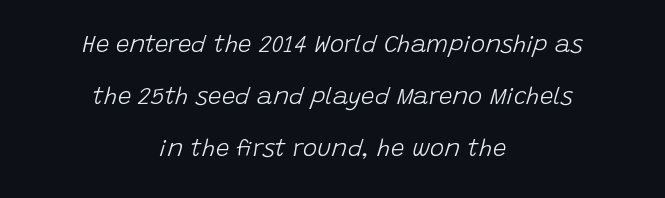
Q: Is the text bold? A: No.
Q: Is the text italic (slanted)? A: Yes, it leans right by about 15 degrees.
Q: Is the text underlined? A: No.
Q: How is the paragraph aligned? A: Centered.
Q: Is the spacing between letters normal or unusually wide? A: Normal.
Q: Is the spacing between lines tight, normal or loose? A: Loose.
